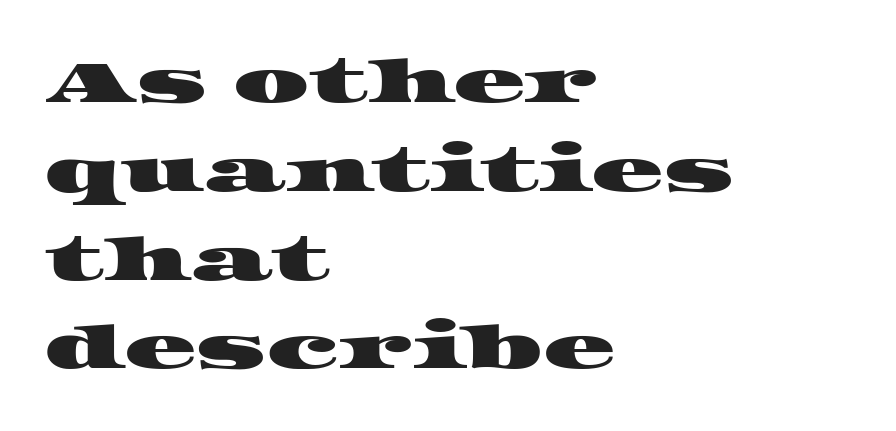
Horizontal bands of white between lines are of average thickness. Characters follow at the spacing the type designer built in. This sample has the flowing, uneven cadence of proportional lettering. Horizontal alignment here is leftward, the default for most running prose.
